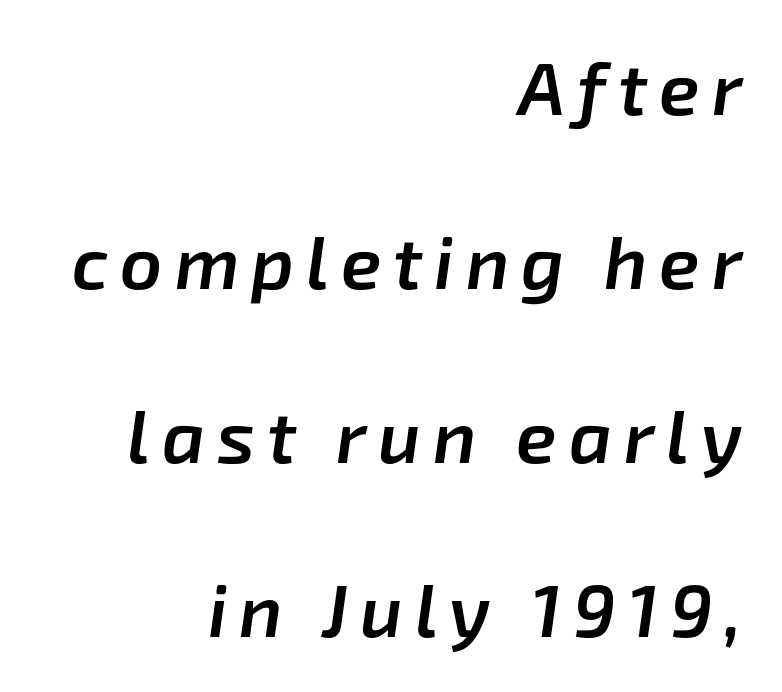
Check the space under the baseline: it is left empty. Honestly, the rows look like they've been pulled way apart. Weight check: semibold — heavier than regular, not quite bold. The whole block is typeset with a tilt. Character widths vary here, with narrow letters taking less room than wide ones. Layout note: lines flush right.
